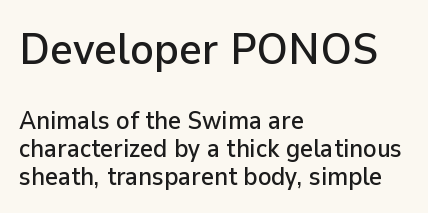
Clear beneath every line of the passage. Very little white space separates one row of letters from the next. Line starts are locked; line ends wander. Larger block? The one above; the one below is distinctly smaller.
